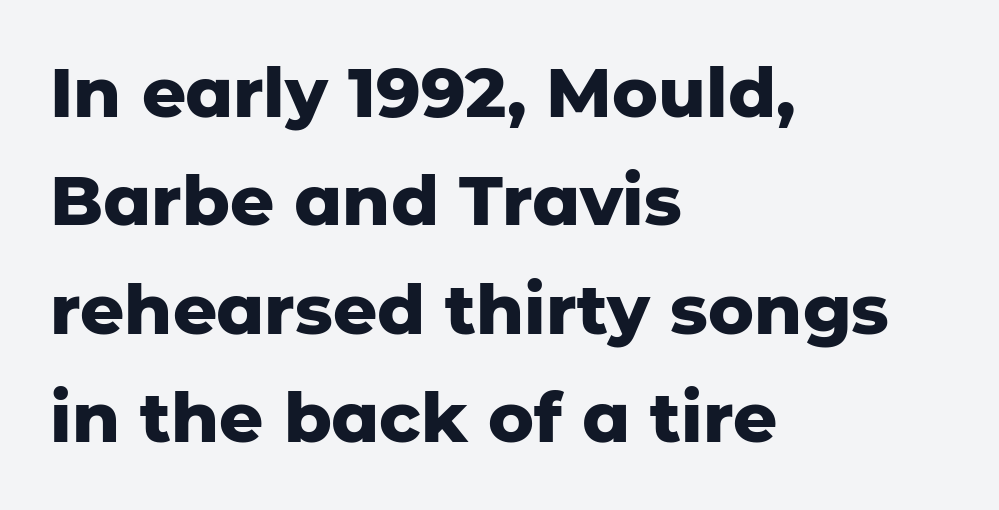
{"serif": "no", "italic": "no", "bold": "yes", "weight": "heavy", "width": "normal", "stroke_contrast": "low", "x_height": "medium", "monospaced": "no", "underline": "no", "align": "left", "line_spacing": "normal", "line_spacing_ratio": 1.57, "letter_spacing": "normal", "letter_spacing_em": 0.0, "glyph_px": 69}
